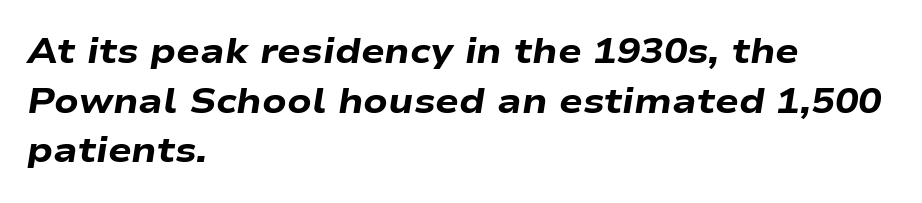
Q: Is the text bold? A: Yes.
Q: Is the text italic (slanted)? A: Yes, it leans right by about 9 degrees.
Q: Is the text underlined? A: No.
Q: How is the paragraph aligned? A: Left-aligned.
Q: Is the spacing between letters normal or unusually wide? A: Normal.
Q: Is the spacing between lines tight, normal or loose? A: Normal.
Q: Width (condensed, normal, or wide)? A: Wide.
Q: Stroke contrast? A: Low.
Q: x-height? A: Medium.
Q: Monospaced? A: No.
